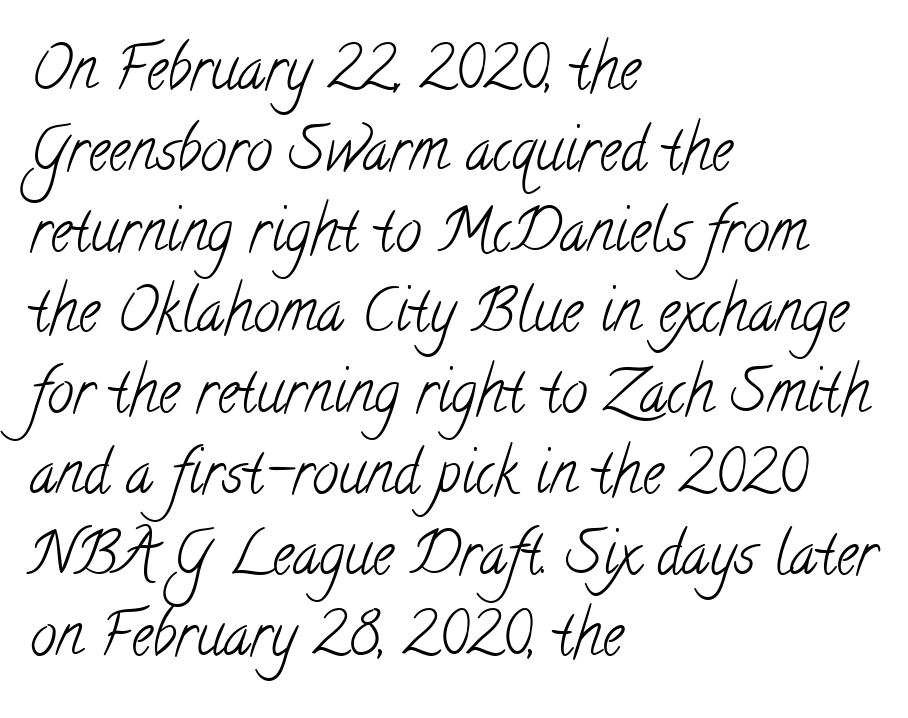
This sample keeps an unexceptional amount of space between lines. Bare-footed words on every line. A light-to-regular cut is what we see here.
